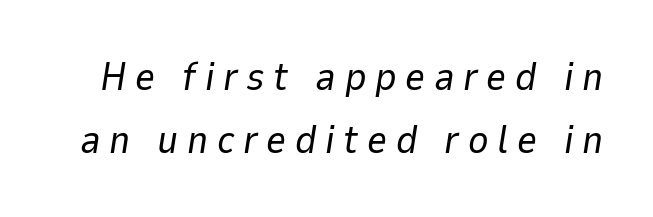
The image shows 39 px regular-weight type, italic (leaning right); set normal line spacing (1.61x), unusually wide letter spacing (+0.22 em), not underlined; low stroke contrast and a medium x-height.
